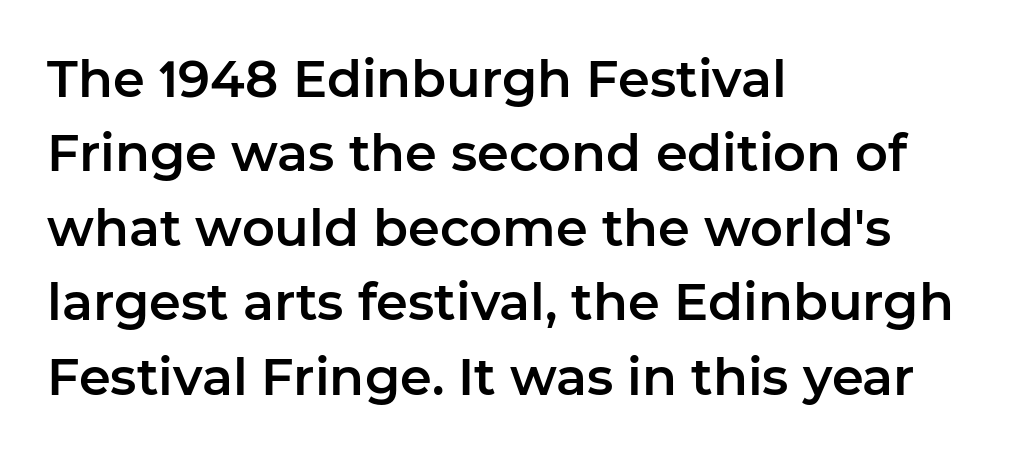
Q: Is the text italic (slanted)? A: No, it is upright.
Q: Is the typeface a serif or a sans-serif typeface? A: Sans-serif.
Q: Is the text underlined? A: No.
Q: How is the paragraph aligned? A: Left-aligned.
Q: Is the spacing between letters normal or unusually wide? A: Normal.
Q: Is the spacing between lines tight, normal or loose? A: Normal.
Q: Width (condensed, normal, or wide)? A: Normal.
Q: Stroke contrast? A: Low.
Q: x-height? A: Medium.
Q: Monospaced? A: No.
